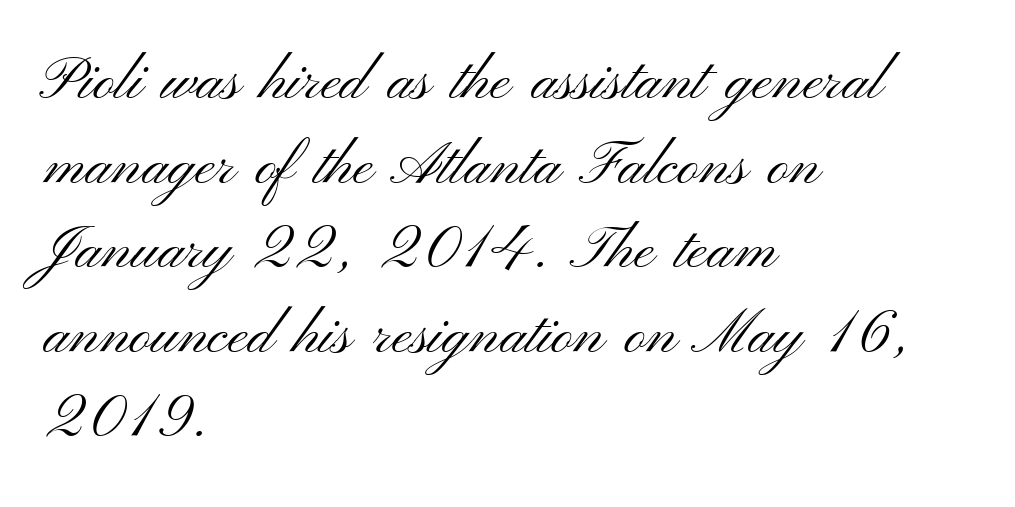
Q: Is the text bold? A: No.
Q: Is the text italic (slanted)? A: Yes.
Q: Is the typeface a serif or a sans-serif typeface? A: Sans-serif.
Q: Is the text underlined? A: No.
Q: How is the paragraph aligned? A: Left-aligned.
Q: Is the spacing between letters normal or unusually wide? A: Normal.
Q: Is the spacing between lines tight, normal or loose? A: Normal.
Q: Width (condensed, normal, or wide)? A: Wide.
Q: Stroke contrast? A: Medium.
Q: x-height? A: Small.
Q: Monospaced? A: No.
